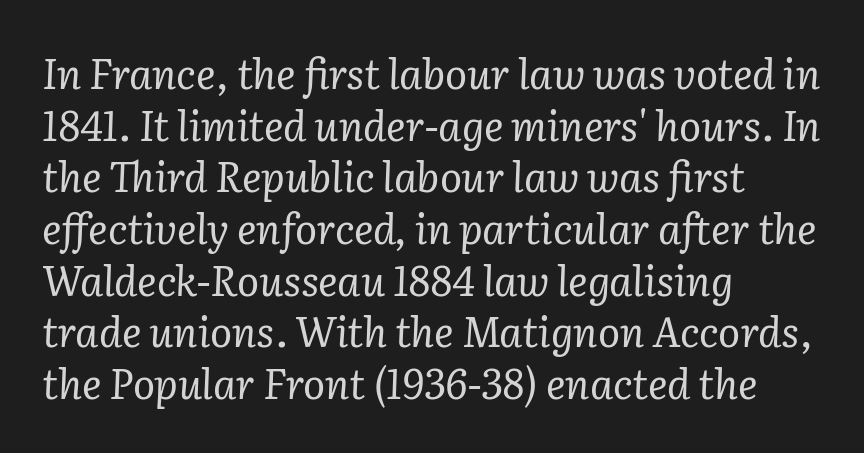
Does extra space separate the letters? No, they use regular spacing. The typesetting does not lean heavy: it is not bold. Interline gaps are of average width in this sample. The paragraph has a hard left edge and a soft right edge. Only glyphs here, with clear space below each row. These lines were composed using italics.
